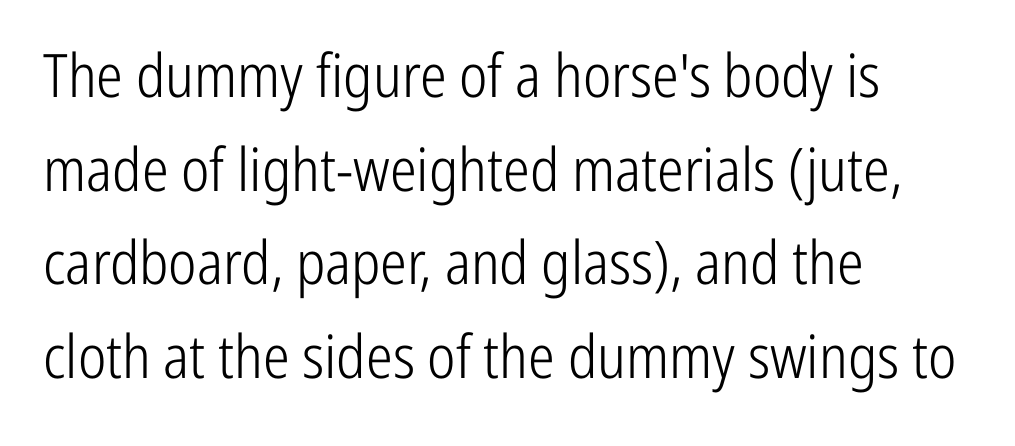
Q: Is the text bold? A: No.
Q: Is the text italic (slanted)? A: No, it is upright.
Q: Is the typeface a serif or a sans-serif typeface? A: Sans-serif.
Q: Is the text underlined? A: No.
Q: How is the paragraph aligned? A: Left-aligned.
Q: Is the spacing between letters normal or unusually wide? A: Normal.
Q: Is the spacing between lines tight, normal or loose? A: Normal.
Q: Width (condensed, normal, or wide)? A: Condensed.
Q: Stroke contrast? A: Low.
Q: x-height? A: Medium.
Q: Monospaced? A: No.
